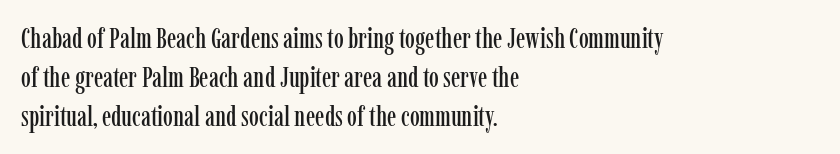
The image shows 28 px condensed serif type, upright; set left-aligned, normal line spacing (1.39x), normal letter spacing, not underlined; low stroke contrast and a medium x-height.
